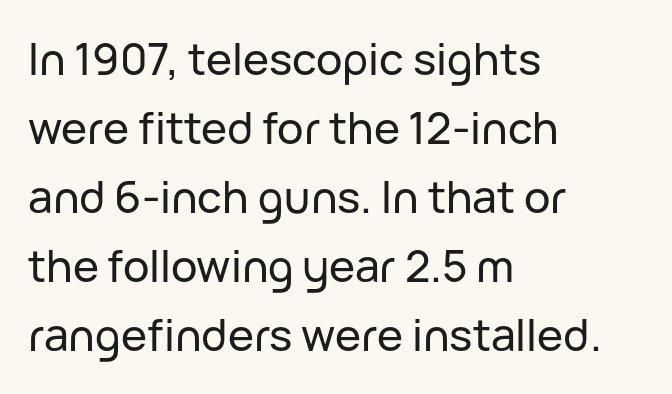
Regarding serifs, this sample does without them. Any mark beneath the type? The region is blank. Think of a printed novel: that variable character pitch is what you see here. The font's upright variant was chosen for this text.
